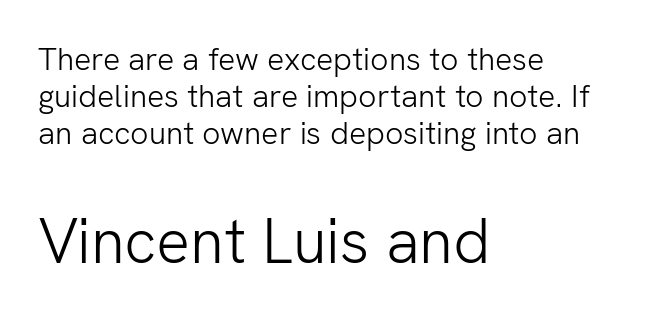
Unlike italic type, these characters show no tilt at all. The lines in this sample share a left origin and differ only in where they stop. The letterforms sit at book weight or below. Rule under the text: the space is simply empty. Unlike a traditional serif, this face leaves its strokes unadorned.
